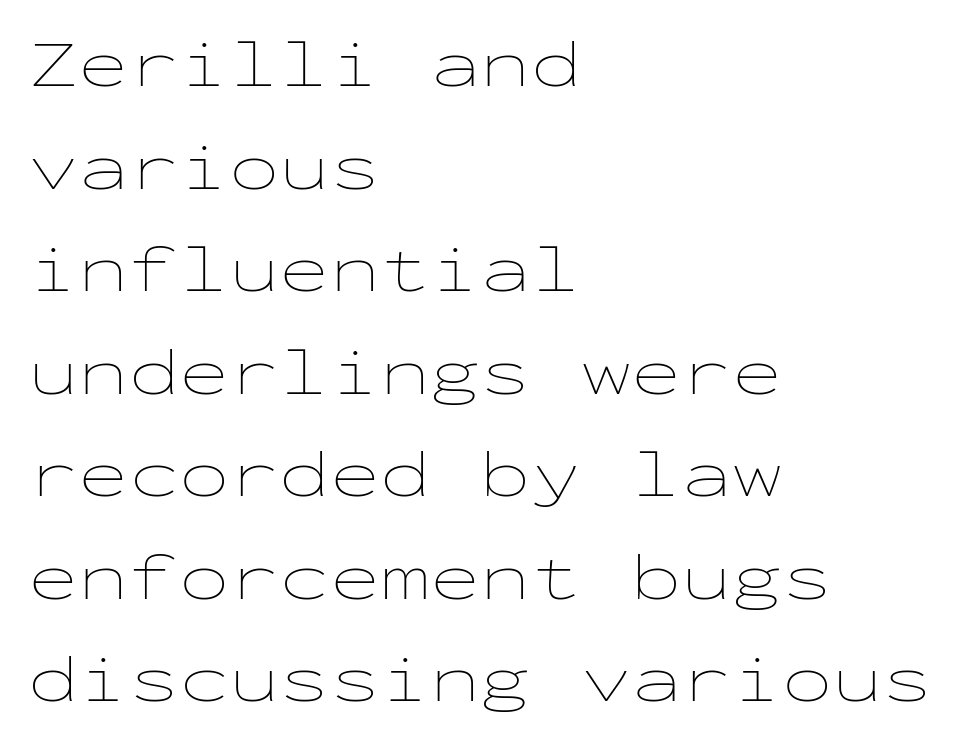
Q: Is the text bold? A: No.
Q: Is the text italic (slanted)? A: No, it is upright.
Q: Is the text underlined? A: No.
Q: How is the paragraph aligned? A: Left-aligned.
Q: Is the spacing between letters normal or unusually wide? A: Normal.
Q: Is the spacing between lines tight, normal or loose? A: Normal.
Q: Width (condensed, normal, or wide)? A: Wide.
Q: Stroke contrast? A: Low.
Q: x-height? A: Medium.
Q: Monospaced? A: Yes.
